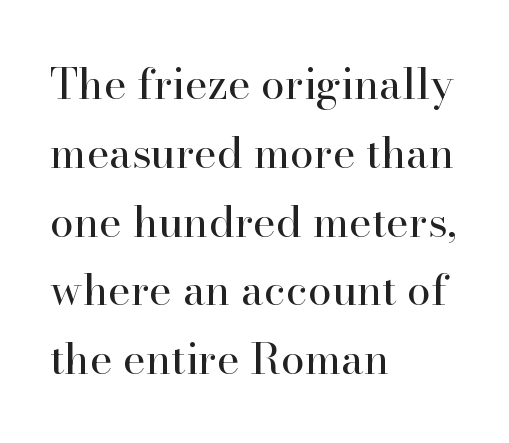
The typeface has the unassuming heft of standard copy or less. Spacing verdict: proportional, widths tailored to each character. Casual observation: everything's shoved over to the left. These lines sit exactly where default settings would place them. Words appear dense and cohesive because spacing is normal.
